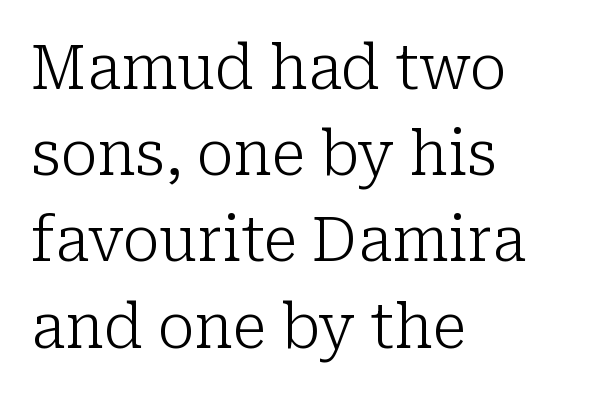
Q: Is the text bold? A: No.
Q: Is the text italic (slanted)? A: No, it is upright.
Q: Is the typeface a serif or a sans-serif typeface? A: Serif.
Q: Is the text underlined? A: No.
Q: How is the paragraph aligned? A: Left-aligned.
Q: Is the spacing between letters normal or unusually wide? A: Normal.
Q: Is the spacing between lines tight, normal or loose? A: Normal.
Q: Width (condensed, normal, or wide)? A: Normal.
Q: Stroke contrast? A: Low.
Q: x-height? A: Medium.
Q: Monospaced? A: No.
